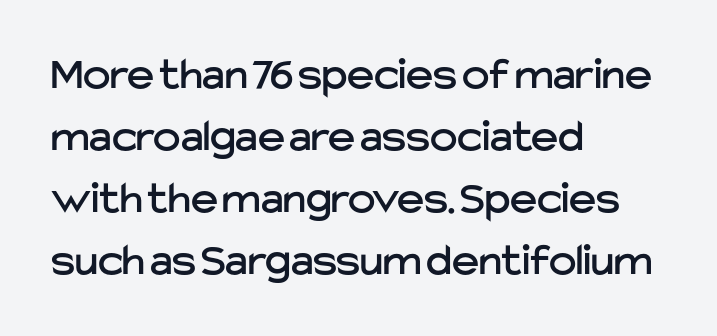
{"serif": "no", "italic": "no", "width": "normal", "stroke_contrast": "low", "x_height": "medium", "monospaced": "no", "underline": "no", "align": "left", "line_spacing": "normal", "line_spacing_ratio": 1.35, "letter_spacing": "normal", "letter_spacing_em": 0.0, "glyph_px": 46}
